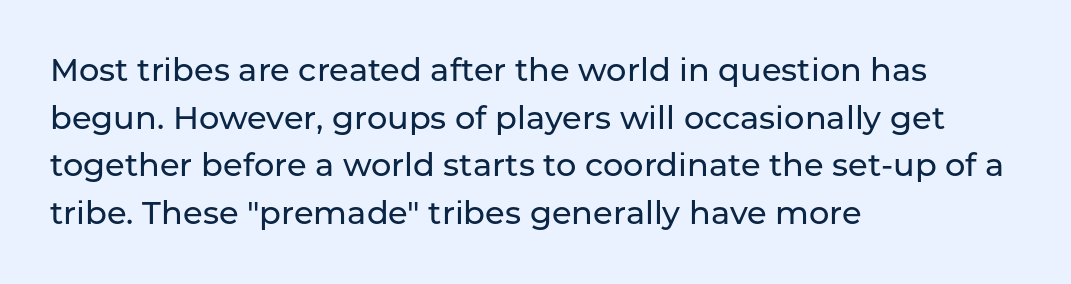
The image shows 32 px sans-serif type, upright; set left-aligned, normal line spacing (1.49x), normal letter spacing, not underlined; low stroke contrast and a medium x-height.
